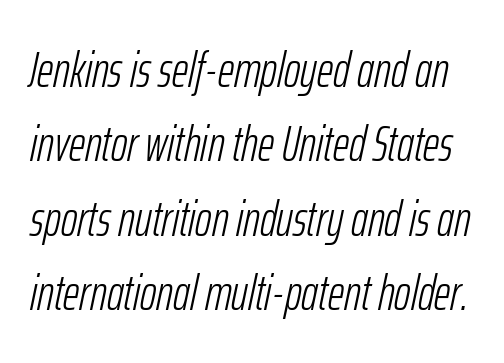
The image shows 50 px light, condensed type, italic (leaning right); set normal line spacing (1.49x), normal letter spacing, not underlined; low stroke contrast and a medium x-height.
